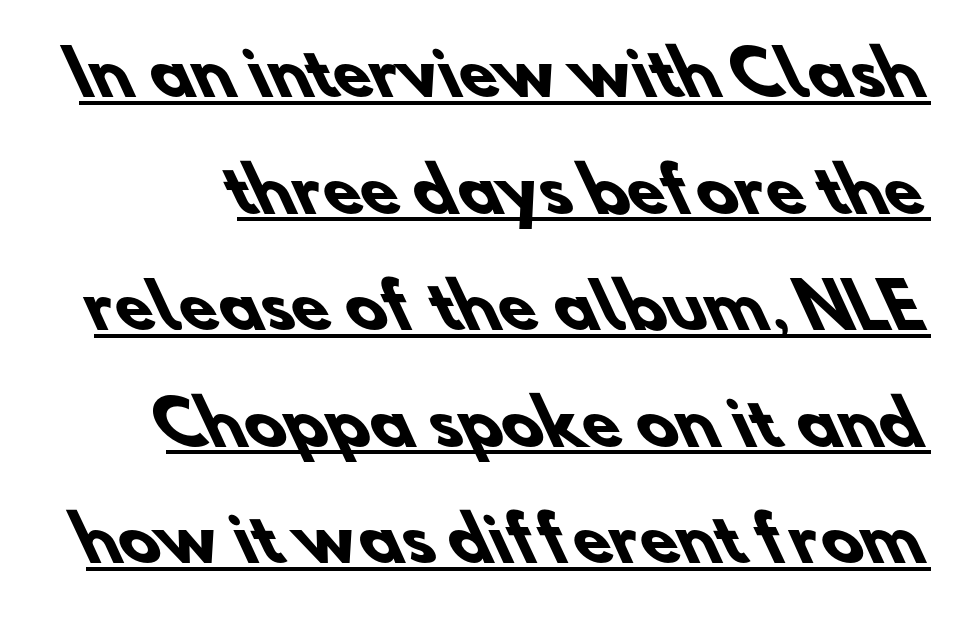
Q: Is the text bold? A: Yes.
Q: Is the typeface a serif or a sans-serif typeface? A: Sans-serif.
Q: Is the text underlined? A: Yes.
Q: Is the spacing between letters normal or unusually wide? A: Normal.
Q: Is the spacing between lines tight, normal or loose? A: Loose.
Q: Width (condensed, normal, or wide)? A: Normal.
Q: Stroke contrast? A: Low.
Q: x-height? A: Small.
Q: Monospaced? A: No.
